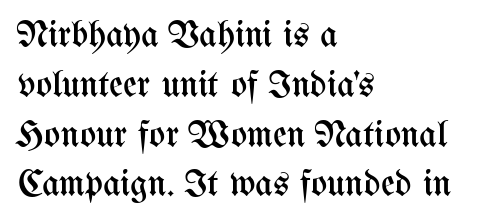
No heavy texture on the line: the type isn't bold. Inter-character spacing is left at the font's built-in metrics. Descenders hang freely into open space. If you drew a line through each stem, it would be perfectly vertical.
